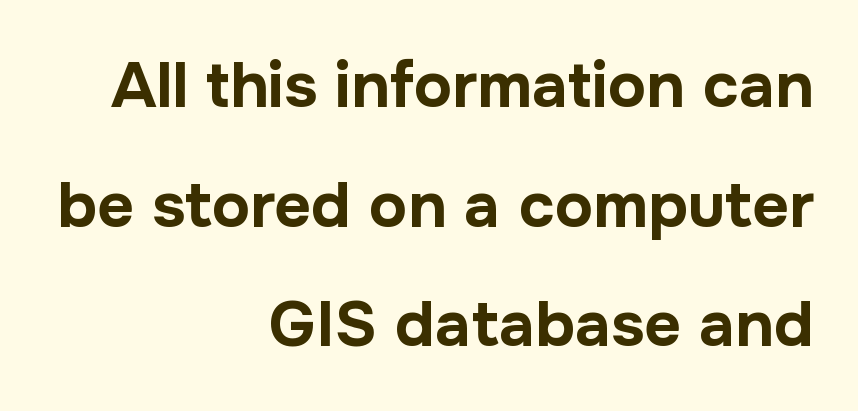
Q: Is the text bold? A: Yes.
Q: Is the text italic (slanted)? A: No, it is upright.
Q: Is the typeface a serif or a sans-serif typeface? A: Sans-serif.
Q: Is the text underlined? A: No.
Q: How is the paragraph aligned? A: Right-aligned.
Q: Is the spacing between letters normal or unusually wide? A: Normal.
Q: Width (condensed, normal, or wide)? A: Normal.
Q: Stroke contrast? A: Low.
Q: x-height? A: Medium.
Q: Monospaced? A: No.
